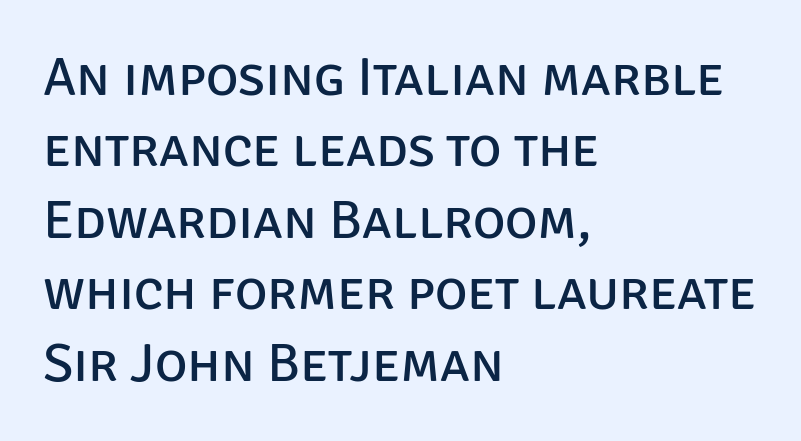
Q: Is the text bold? A: No.
Q: Is the text italic (slanted)? A: No, it is upright.
Q: Is the typeface a serif or a sans-serif typeface? A: Sans-serif.
Q: Is the text underlined? A: No.
Q: How is the paragraph aligned? A: Left-aligned.
Q: Is the spacing between letters normal or unusually wide? A: Normal.
Q: Is the spacing between lines tight, normal or loose? A: Normal.
Q: Width (condensed, normal, or wide)? A: Normal.
Q: Stroke contrast? A: Low.
Q: x-height? A: Large.
Q: Monospaced? A: No.
